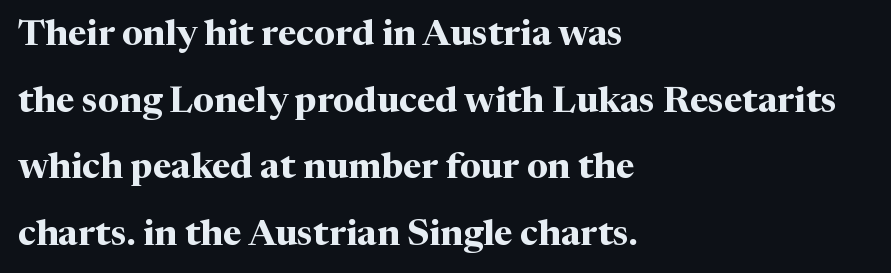
The words here are not underlined. These words are printed bold, with thick strokes throughout. Do the characters align in a grid? No, the font is proportional. Unlike a clean sans, this face finishes its strokes with serifs.
